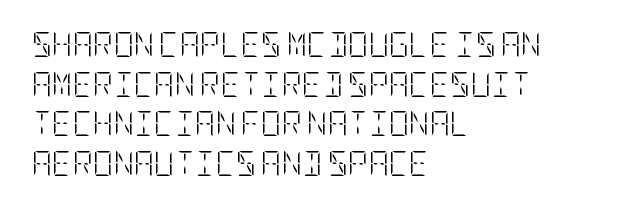
Q: Is the text bold? A: No.
Q: Is the text italic (slanted)? A: No, it is upright.
Q: Is the text underlined? A: No.
Q: How is the paragraph aligned? A: Left-aligned.
Q: Is the spacing between letters normal or unusually wide? A: Normal.
Q: Is the spacing between lines tight, normal or loose? A: Normal.
